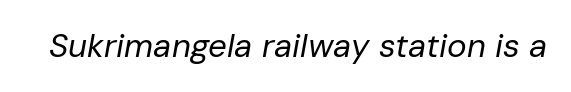
Q: Is the text bold? A: No.
Q: Is the text italic (slanted)? A: Yes, it leans right by about 10 degrees.
Q: Is the text underlined? A: No.
Q: Is the spacing between letters normal or unusually wide? A: Normal.
Q: Width (condensed, normal, or wide)? A: Normal.
Q: Stroke contrast? A: Low.
Q: x-height? A: Medium.
Q: Monospaced? A: No.
